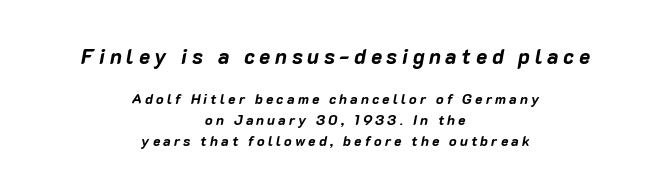
{"italic": "yes", "lean": "right", "slant_degrees": 10, "bold": "yes", "underline": "no", "align": "center", "line_spacing": "normal", "line_spacing_ratio": 1.49, "letter_spacing": "wide", "letter_spacing_em": 0.22, "larger_block": "first", "size_ratio": 1.5, "glyph_px": 21}
